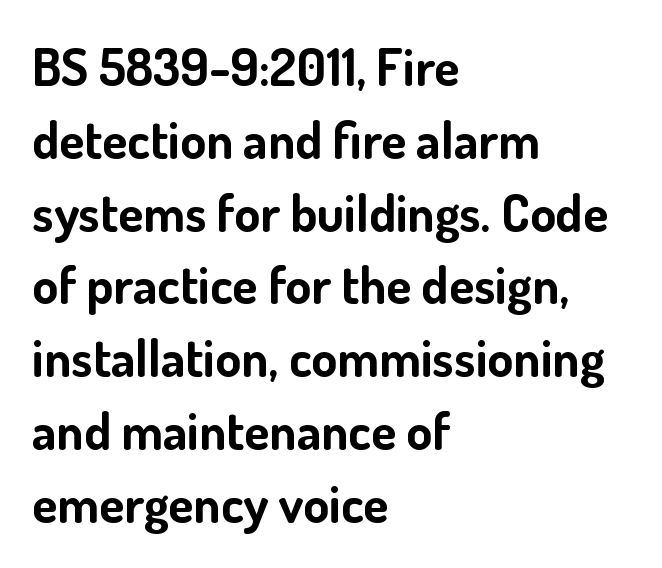
Q: Is the text bold? A: Yes.
Q: Is the text italic (slanted)? A: No, it is upright.
Q: Is the typeface a serif or a sans-serif typeface? A: Sans-serif.
Q: Is the text underlined? A: No.
Q: How is the paragraph aligned? A: Left-aligned.
Q: Is the spacing between letters normal or unusually wide? A: Normal.
Q: Is the spacing between lines tight, normal or loose? A: Normal.
Q: Width (condensed, normal, or wide)? A: Normal.
Q: Stroke contrast? A: Low.
Q: x-height? A: Small.
Q: Monospaced? A: No.
